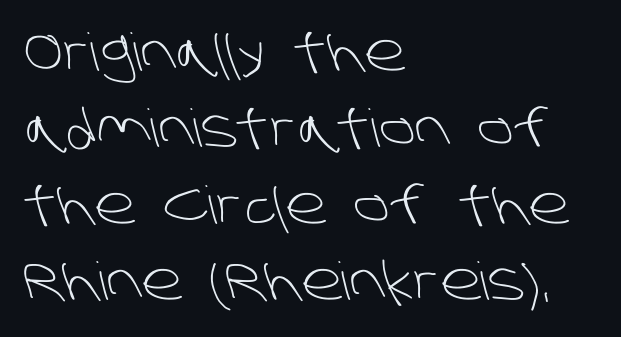
{"serif": "no", "bold": "no", "weight": "light", "width": "normal", "stroke_contrast": "low", "x_height": "large", "monospaced": "no", "underline": "no", "align": "left", "line_spacing": "normal", "line_spacing_ratio": 1.47, "letter_spacing": "normal", "letter_spacing_em": 0.0, "glyph_px": 52}
